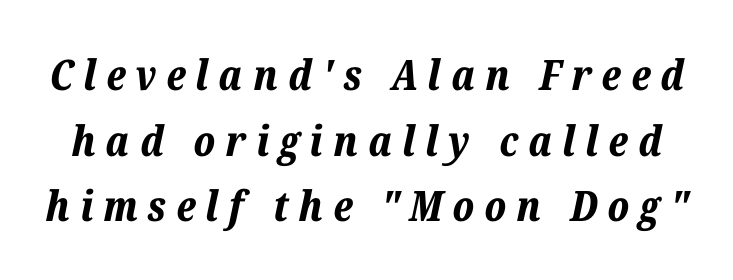
Q: Is the text bold? A: Yes.
Q: Is the text italic (slanted)? A: Yes, it leans right by about 12 degrees.
Q: Is the text underlined? A: No.
Q: Is the spacing between letters normal or unusually wide? A: Unusually wide.
Q: Is the spacing between lines tight, normal or loose? A: Normal.
Q: Width (condensed, normal, or wide)? A: Normal.
Q: Stroke contrast? A: Low.
Q: x-height? A: Medium.
Q: Monospaced? A: No.
